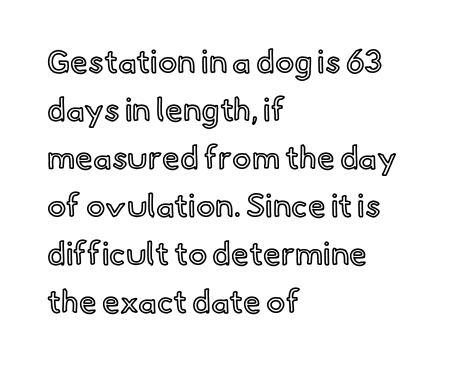
Q: Is the text italic (slanted)? A: No, it is upright.
Q: Is the text underlined? A: No.
Q: How is the paragraph aligned? A: Left-aligned.
Q: Is the spacing between letters normal or unusually wide? A: Normal.
Q: Is the spacing between lines tight, normal or loose? A: Normal.
Q: Width (condensed, normal, or wide)? A: Normal.
Q: x-height? A: Small.
Q: Monospaced? A: No.
